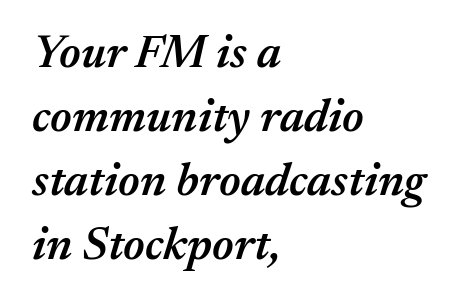
{"italic": "yes", "lean": "right", "slant_degrees": 17, "bold": "semi", "weight": "semibold", "width": "normal", "stroke_contrast": "medium", "x_height": "medium", "monospaced": "no", "underline": "no", "align": "left", "line_spacing": "normal", "line_spacing_ratio": 1.36, "letter_spacing": "normal", "letter_spacing_em": 0.0, "glyph_px": 47}
